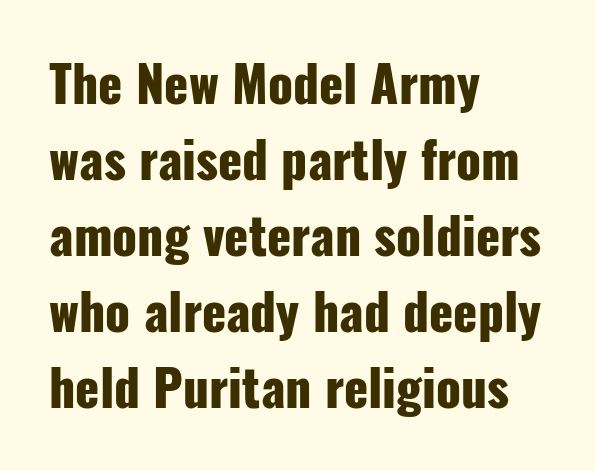
{"serif": "no", "italic": "no", "bold": "yes", "weight": "heavy", "width": "condensed", "stroke_contrast": "low", "x_height": "medium", "monospaced": "no", "underline": "no", "align": "left", "line_spacing": "normal", "line_spacing_ratio": 1.52, "letter_spacing": "normal", "letter_spacing_em": 0.0, "glyph_px": 50}
